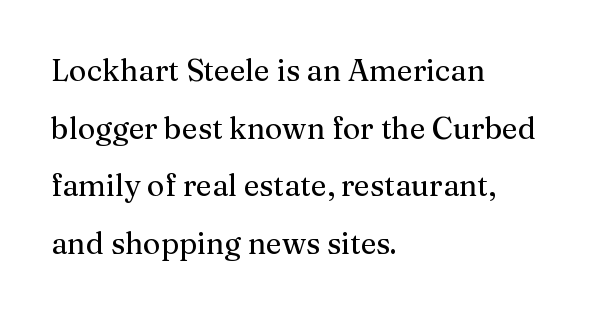
The image shows 30 px serif type, upright; set left-aligned, loose line spacing (1.92x), normal letter spacing, not underlined; medium stroke contrast and a medium x-height.
